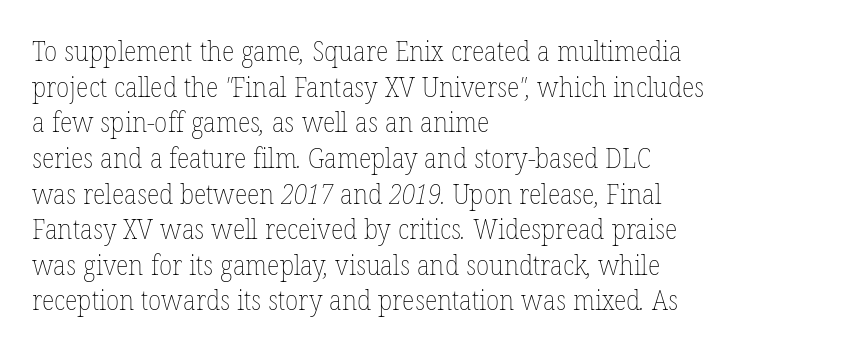
{"bold": "no", "underline": "no", "align": "left", "line_spacing": "normal", "line_spacing_ratio": 1.32, "letter_spacing": "normal", "letter_spacing_em": 0.0, "glyph_px": 27}
